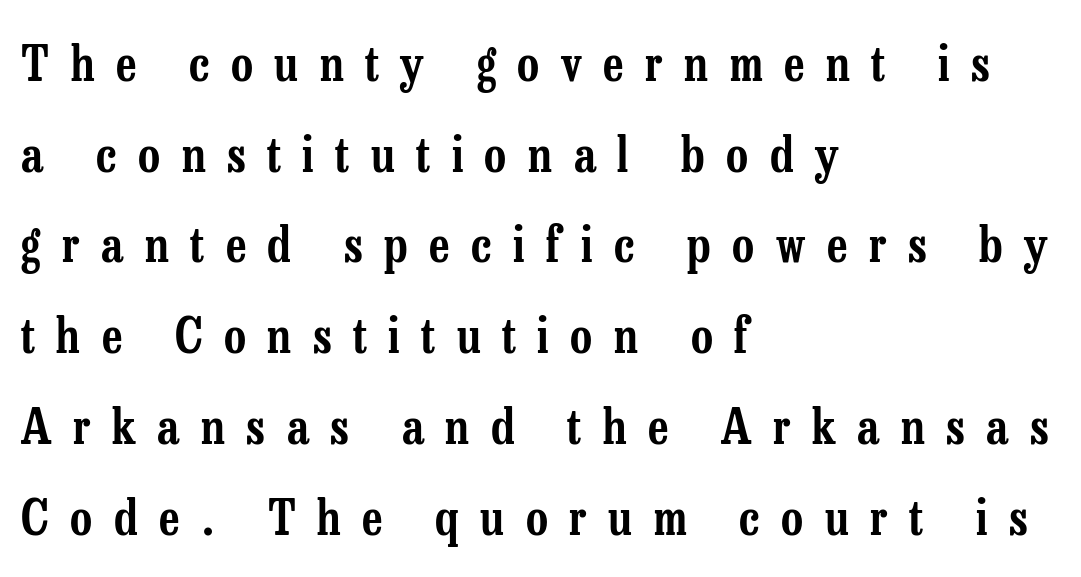
Line starts are locked; line ends wander. The letters stand straight up with perfectly vertical stems. The string is rendered with underlining switched off. The letters advance in unequal steps, a hallmark of proportional type. Glyph-to-glyph distance is far greater than everyday printed text. Examine the stroke ends and you'll spot serifs.
